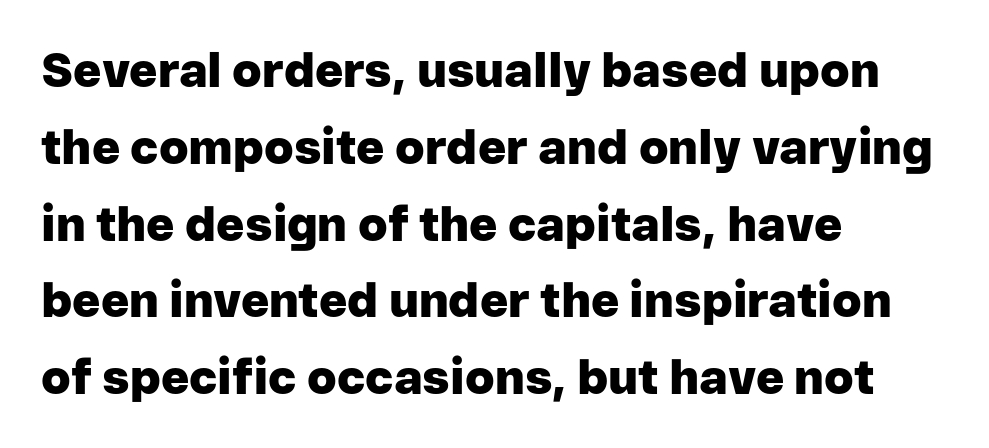
The passage shown has conventional tracking throughout. Is there any slant? The stems are plumb. The passage is arranged the way most books set body copy — flush left. Lines of text with bare space underneath. Note the varied advance widths — an 'i' is clearly narrower than an 'm'. These lines are composed in type without serifs.
